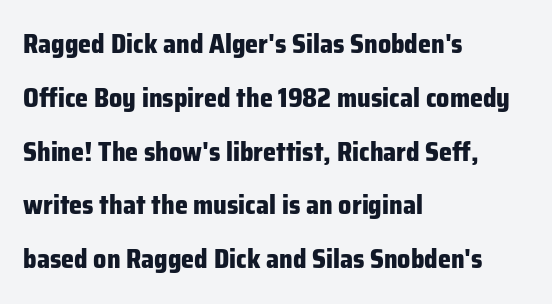
The image shows 26 px bold type, upright; set left-aligned, loose line spacing (2.07x), normal letter spacing, not underlined.
